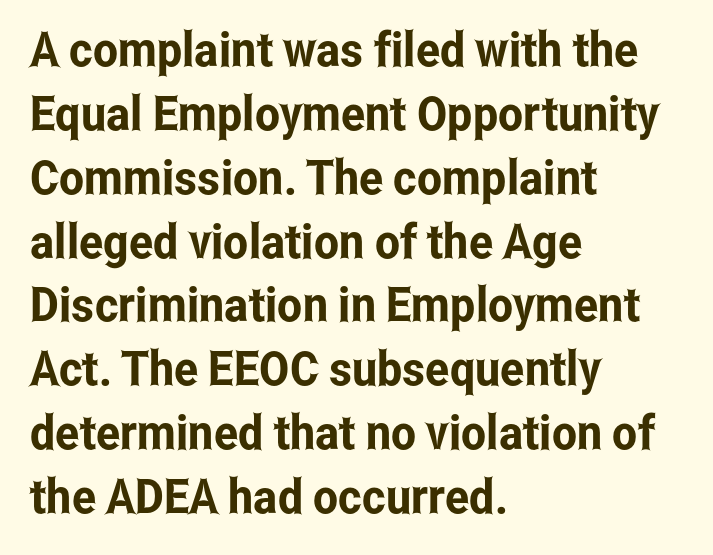
The image shows 48 px condensed sans-serif type, upright; set left-aligned, normal line spacing (1.33x), normal letter spacing, not underlined; low stroke contrast and a medium x-height.
